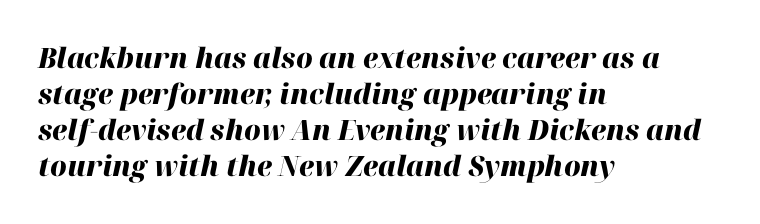
The image shows 28 px heavy type, italic (leaning right); set left-aligned, normal line spacing (1.29x), normal letter spacing, not underlined; high stroke contrast and a medium x-height.
